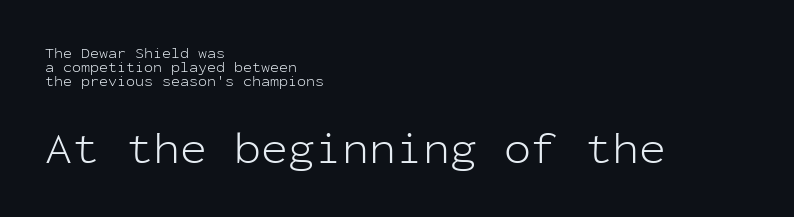
The image shows 45 px light sans-serif type, upright, monospaced; set left-aligned, tight line spacing (0.95x), normal letter spacing, not underlined; the second (bottom) block is 3.0x larger; low stroke contrast and a medium x-height.
